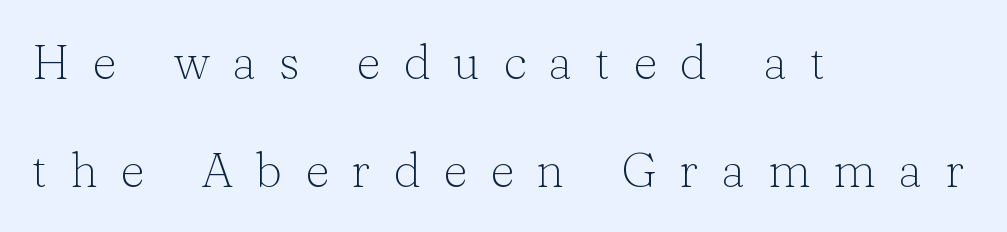
Q: Is the text bold? A: No.
Q: Is the text italic (slanted)? A: No, it is upright.
Q: Is the typeface a serif or a sans-serif typeface? A: Serif.
Q: Is the text underlined? A: No.
Q: How is the paragraph aligned? A: Left-aligned.
Q: Is the spacing between letters normal or unusually wide? A: Unusually wide.
Q: Is the spacing between lines tight, normal or loose? A: Loose.
Q: Width (condensed, normal, or wide)? A: Normal.
Q: Stroke contrast? A: Low.
Q: x-height? A: Medium.
Q: Monospaced? A: No.
